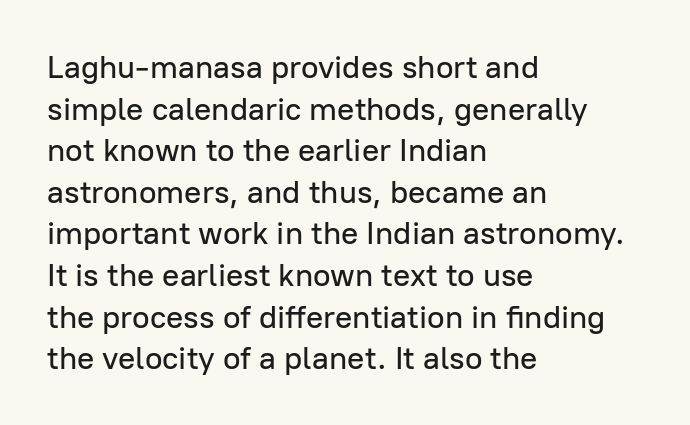
The image shows 32 px sans-serif type, upright; set left-aligned, normal line spacing (1.3x), normal letter spacing, not underlined; low stroke contrast and a medium x-height.
